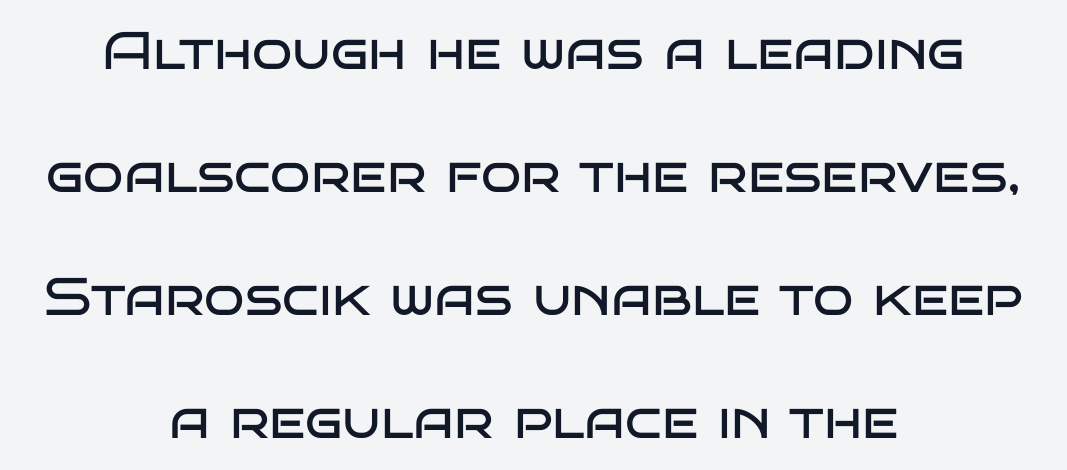
The image shows 53 px regular-weight, wide sans-serif type, upright; set centered, loose line spacing (2.32x), normal letter spacing, not underlined; low stroke contrast and a large x-height.
